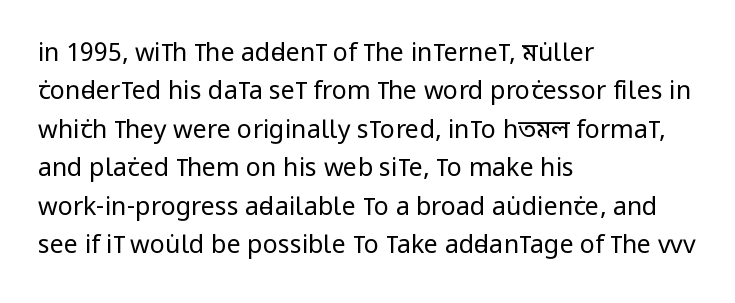
This sample uses an upright cut, with every glyph sitting square on the baseline. The string is rendered with underlining switched off. Tracking value appears to be zero — textbook default spacing. The lines in this sample share a left origin and differ only in where they stop. Vertical spacing — default.
